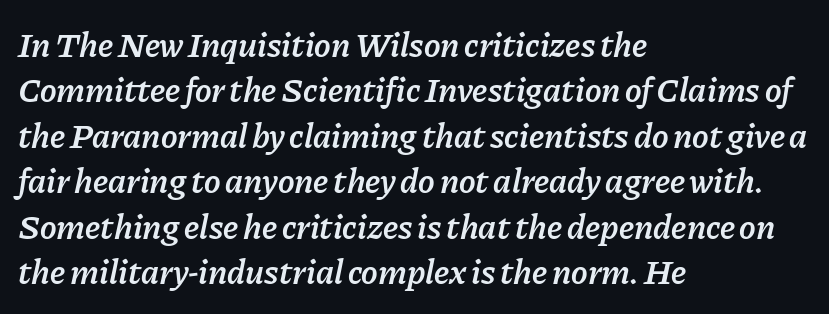
The image shows 35 px semibold type, italic (leaning right); set left-aligned, normal line spacing (1.3x), normal letter spacing, not underlined; low stroke contrast and a medium x-height.
